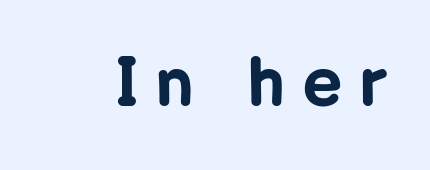
The image shows 70 px bold sans-serif type, upright; set unusually wide letter spacing (+0.24 em), not underlined; low stroke contrast and a medium x-height.
